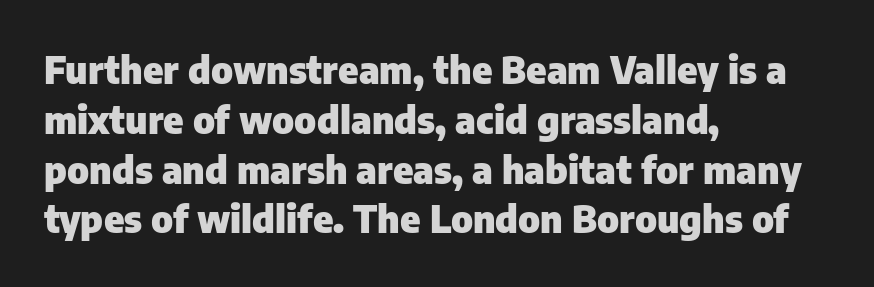
{"serif": "no", "italic": "no", "bold": "yes", "weight": "heavy", "width": "normal", "stroke_contrast": "low", "x_height": "medium", "monospaced": "no", "underline": "no", "align": "left", "line_spacing": "normal", "line_spacing_ratio": 1.31, "letter_spacing": "normal", "letter_spacing_em": 0.0, "glyph_px": 38}
